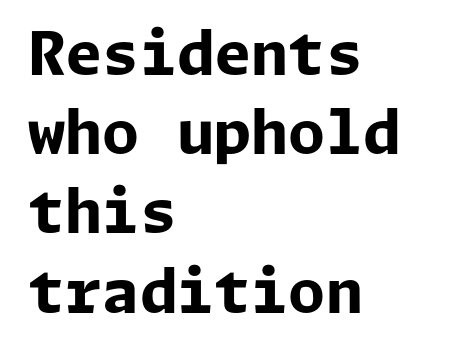
{"serif": "no", "italic": "no", "bold": "yes", "weight": "bold", "width": "normal", "stroke_contrast": "low", "x_height": "medium", "underline": "no", "align": "left", "line_spacing": "normal", "line_spacing_ratio": 1.32, "letter_spacing": "normal", "letter_spacing_em": 0.0, "glyph_px": 60}
